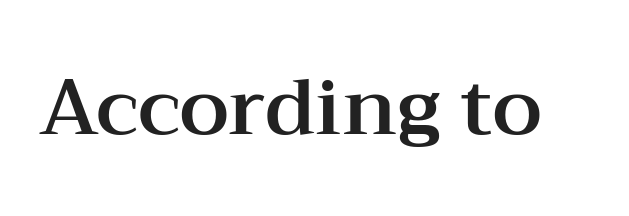
Q: Is the text italic (slanted)? A: No, it is upright.
Q: Is the typeface a serif or a sans-serif typeface? A: Serif.
Q: Is the text underlined? A: No.
Q: Is the spacing between letters normal or unusually wide? A: Normal.
Q: Width (condensed, normal, or wide)? A: Wide.
Q: Stroke contrast? A: Medium.
Q: x-height? A: Medium.
Q: Monospaced? A: No.
